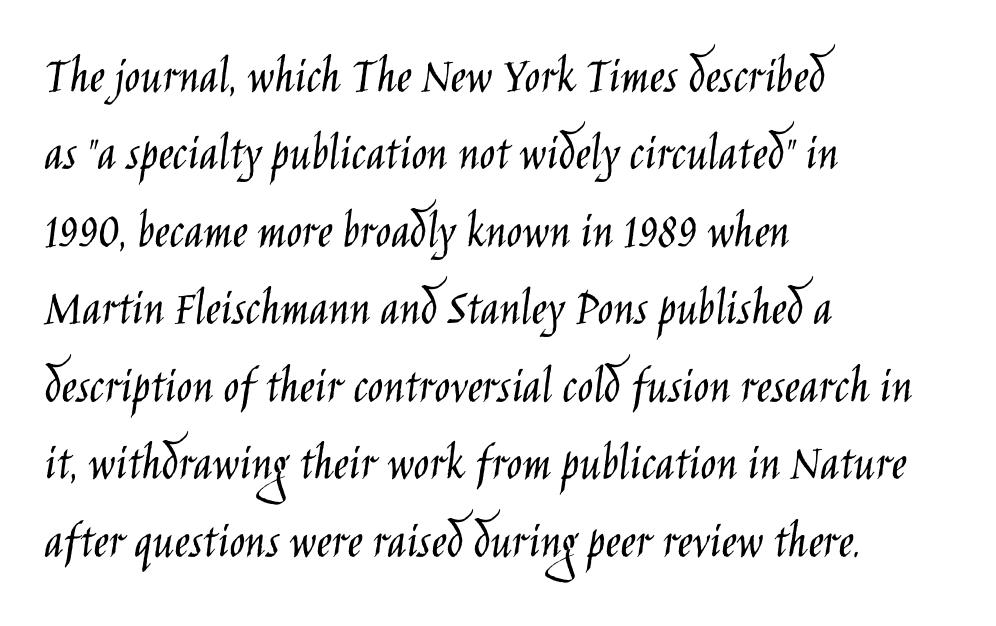
{"serif": "no", "bold": "no", "weight": "light", "width": "condensed", "stroke_contrast": "low", "x_height": "large", "monospaced": "no", "underline": "no", "align": "left", "line_spacing": "normal", "line_spacing_ratio": 1.49, "letter_spacing": "normal", "letter_spacing_em": 0.0, "glyph_px": 52}
